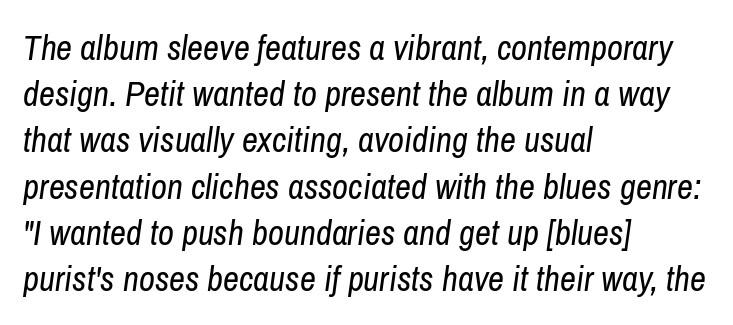
The image shows 35 px regular-weight, condensed type, italic (leaning right); set left-aligned, normal line spacing (1.32x), normal letter spacing, not underlined; low stroke contrast and a medium x-height.
